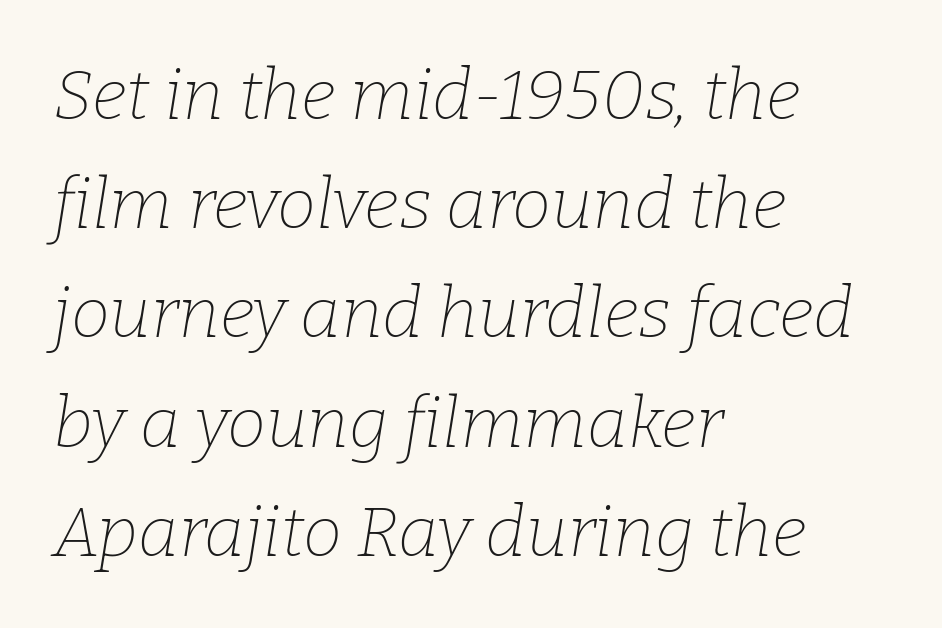
The image shows 70 px thin serif type, italic (leaning right); set left-aligned, normal line spacing (1.56x), normal letter spacing, not underlined; low stroke contrast and a medium x-height.
